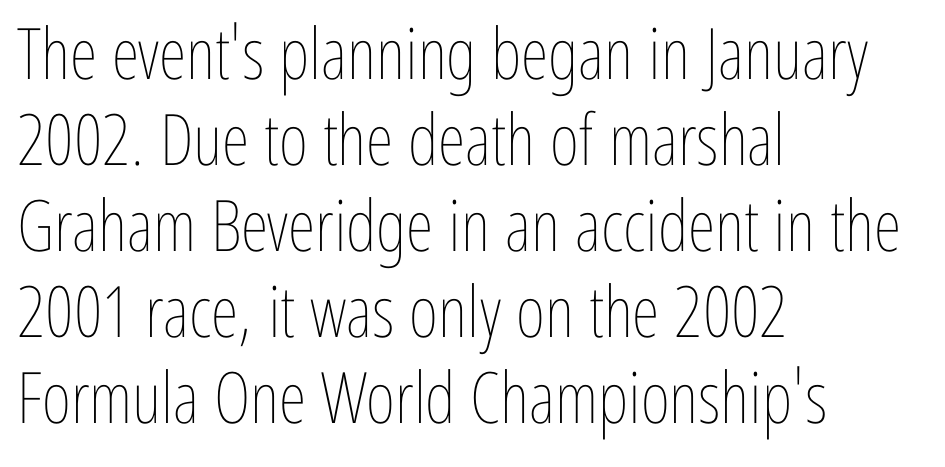
Q: Is the text bold? A: No.
Q: Is the text italic (slanted)? A: No, it is upright.
Q: Is the text underlined? A: No.
Q: How is the paragraph aligned? A: Left-aligned.
Q: Is the spacing between letters normal or unusually wide? A: Normal.
Q: Width (condensed, normal, or wide)? A: Condensed.
Q: Stroke contrast? A: Low.
Q: x-height? A: Medium.
Q: Monospaced? A: No.
